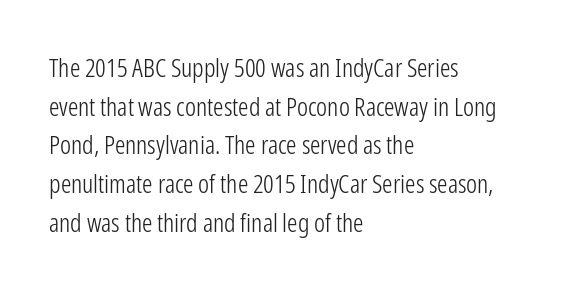
The image shows 26 px text type, upright; set left-aligned, normal line spacing (1.49x), normal letter spacing, not underlined.
